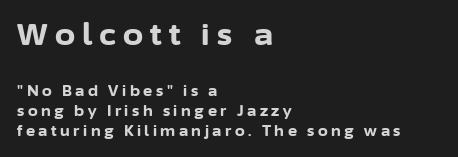
Q: Is the text bold? A: Yes.
Q: Is the text italic (slanted)? A: No, it is upright.
Q: Is the typeface a serif or a sans-serif typeface? A: Sans-serif.
Q: Is the text underlined? A: No.
Q: How is the paragraph aligned? A: Left-aligned.
Q: Is the spacing between letters normal or unusually wide? A: Unusually wide.
Q: Is the spacing between lines tight, normal or loose? A: Normal.
Q: Which block of text is set in a larger size, the first (top) or the second (bottom)? A: The first (top) one.
Q: Width (condensed, normal, or wide)? A: Normal.
Q: Stroke contrast? A: Low.
Q: x-height? A: Medium.
Q: Monospaced? A: No.
